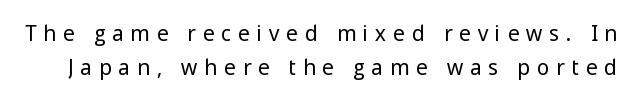
Students, note that the glyphs here are deliberately spaced far apart. The weight would be labelled regular, book, light, or lighter still. Every stem runs plumb, perpendicular to the baseline. The passage shown is not underscored anywhere. Whoever set this chose a conventional vertical rhythm.
